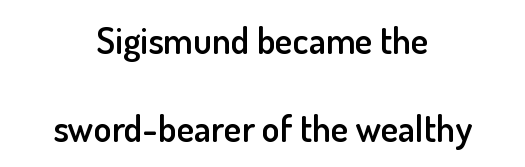
{"serif": "no", "italic": "no", "bold": "semi", "weight": "semibold", "width": "normal", "stroke_contrast": "low", "x_height": "small", "monospaced": "no", "underline": "no", "align": "center", "line_spacing": "loose", "line_spacing_ratio": 2.37, "letter_spacing": "normal", "letter_spacing_em": 0.0, "glyph_px": 37}
